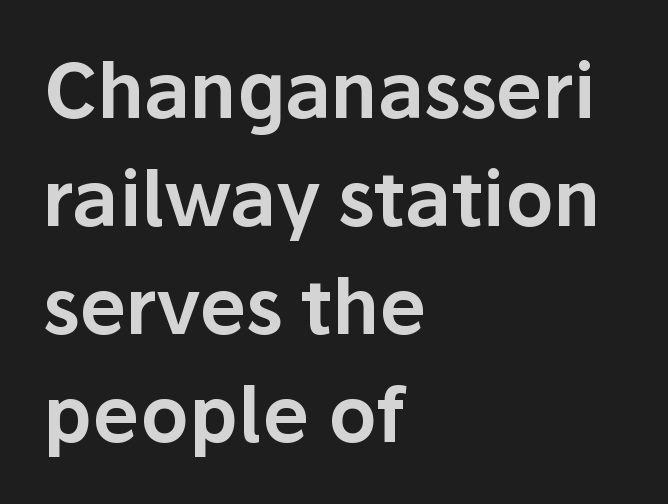
The image shows 75 px sans-serif type, upright; set left-aligned, normal line spacing (1.44x), normal letter spacing, not underlined; low stroke contrast and a medium x-height.
